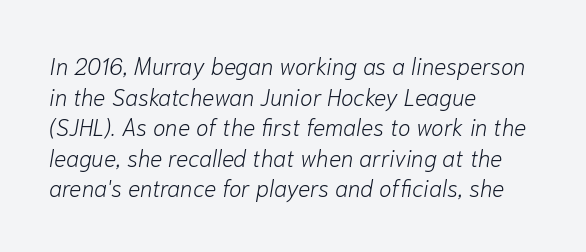
Q: Is the text bold? A: No.
Q: Is the text italic (slanted)? A: Yes, it leans right by about 10 degrees.
Q: Is the text underlined? A: No.
Q: How is the paragraph aligned? A: Left-aligned.
Q: Is the spacing between letters normal or unusually wide? A: Normal.
Q: Is the spacing between lines tight, normal or loose? A: Normal.
